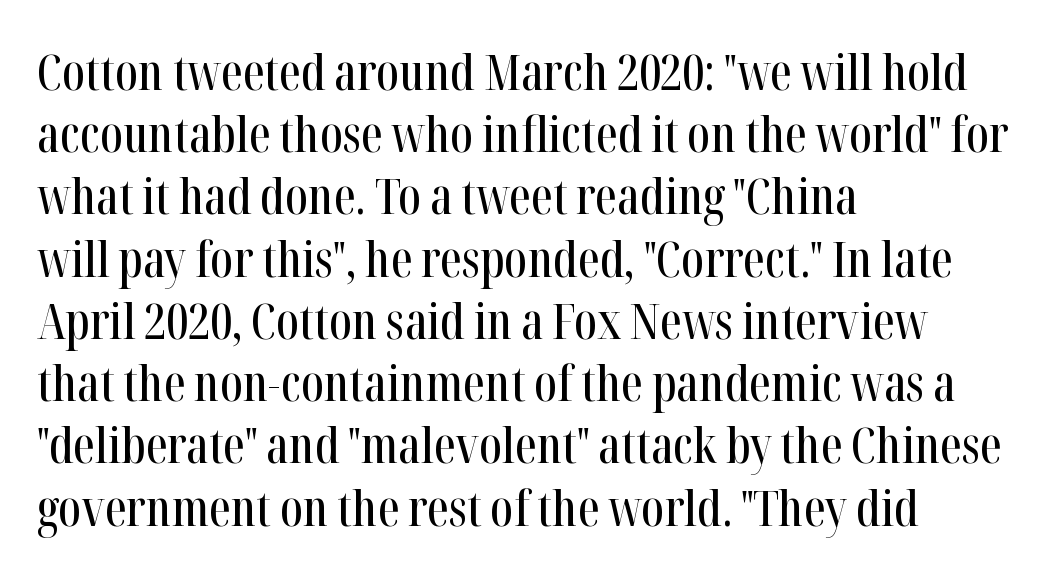
The image shows 49 px condensed serif type, upright; set left-aligned, normal line spacing (1.27x), normal letter spacing, not underlined; high stroke contrast and a medium x-height.
